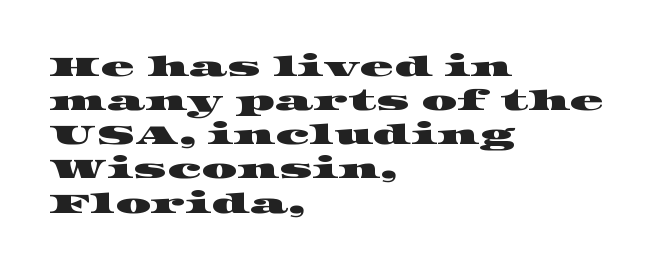
The image shows 28 px wide serif type; set left-aligned, line spacing 1.22x, normal letter spacing, not underlined; high stroke contrast and a large x-height.
